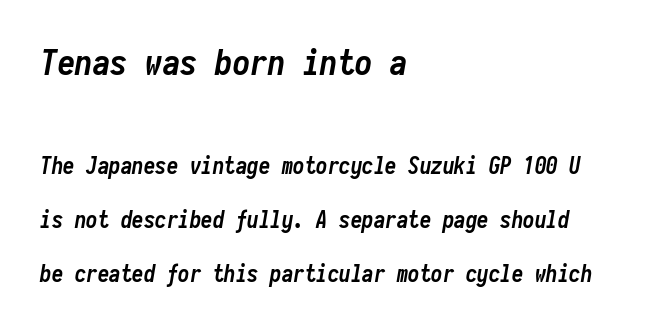
The image shows 35 px semibold, condensed type, italic (leaning right), monospaced; set left-aligned, loose line spacing (2.36x), normal letter spacing, not underlined; the first (top) block is 1.52x larger; low stroke contrast and a medium x-height.
